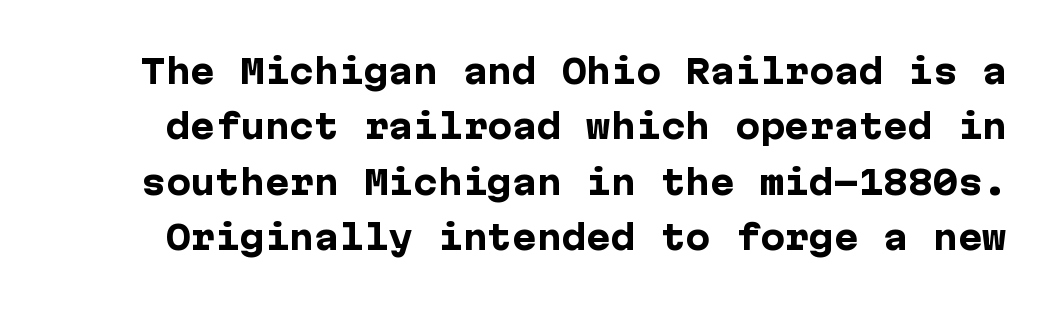
{"serif": "no", "italic": "no", "bold": "yes", "weight": "heavy", "width": "normal", "stroke_contrast": "low", "x_height": "medium", "underline": "no", "line_spacing": "normal", "line_spacing_ratio": 1.68, "letter_spacing": "normal", "letter_spacing_em": 0.0, "glyph_px": 33}
